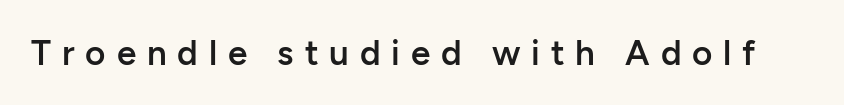
{"serif": "no", "italic": "no", "bold": "semi", "weight": "semibold", "width": "normal", "stroke_contrast": "low", "x_height": "medium", "monospaced": "no", "underline": "no", "letter_spacing": "wide", "letter_spacing_em": 0.31, "glyph_px": 35}
